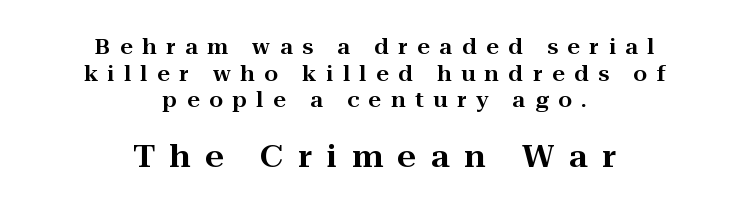
{"serif": "yes", "italic": "no", "width": "wide", "stroke_contrast": "high", "x_height": "medium", "monospaced": "no", "underline": "no", "align": "center", "line_spacing": "normal", "line_spacing_ratio": 1.33, "letter_spacing": "wide", "letter_spacing_em": 0.48, "larger_block": "second", "size_ratio": 1.5, "glyph_px": 30}
